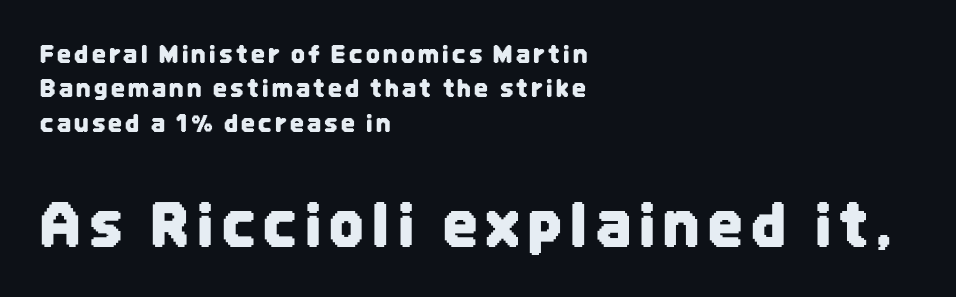
The font's upright variant was chosen for this text. One glance says typical: line gaps are just what's usual. The rendering shows plain stroke endings on the letterforms — a sans-serif design. The lines in this sample share a left origin and differ only in where they stop. The face used here is proportionally spaced, like ordinary book or web type. The zone under the glyphs is completely vacant.
